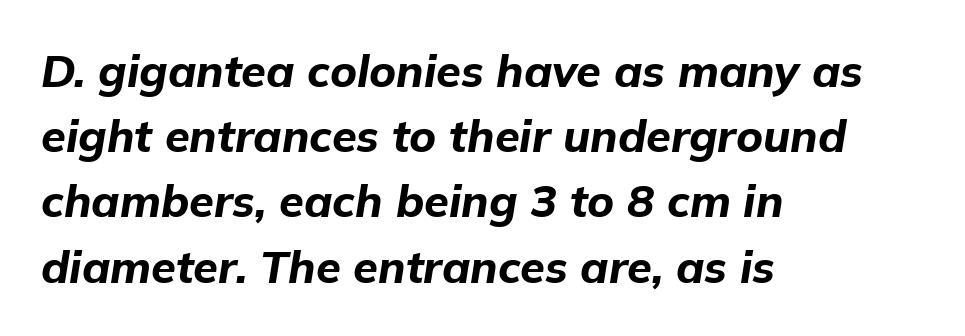
The image shows 45 px bold type, italic (leaning right); set left-aligned, normal line spacing (1.45x), normal letter spacing, not underlined; low stroke contrast and a medium x-height.
